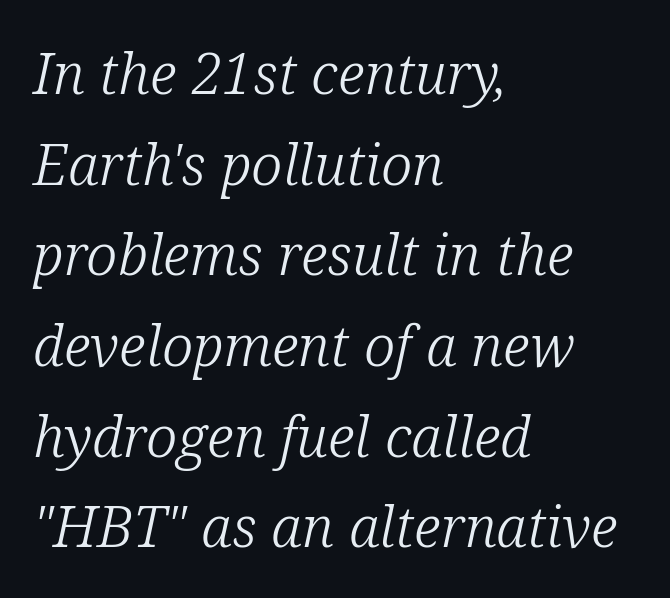
{"serif": "yes", "italic": "yes", "lean": "right", "slant_degrees": 12, "bold": "no", "weight": "light", "width": "normal", "stroke_contrast": "low", "x_height": "medium", "monospaced": "no", "underline": "no", "align": "left", "line_spacing": "normal", "line_spacing_ratio": 1.59, "letter_spacing": "normal", "letter_spacing_em": 0.0, "glyph_px": 57}
